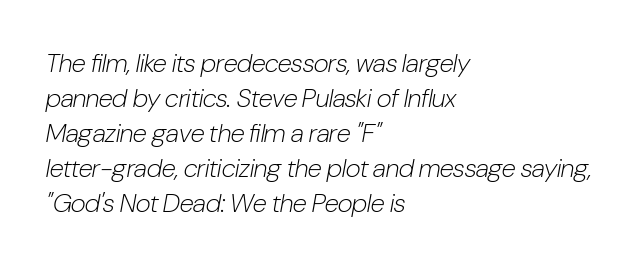
On a weight scale, this lands at 450 or below. Words appear dense and cohesive because spacing is normal. If you measured baseline to baseline, you'd find a middling distance. The strip under each line holds only bare page.
